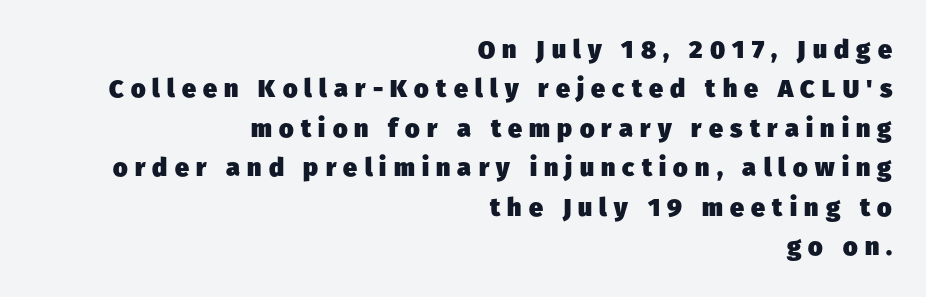
{"bold": "yes", "underline": "no", "align": "right", "line_spacing": "normal", "line_spacing_ratio": 1.58, "letter_spacing": "wide", "letter_spacing_em": 0.29, "glyph_px": 25}
